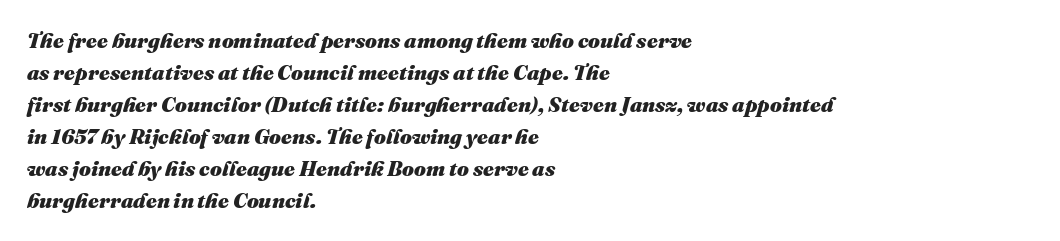
Q: Is the text bold? A: Yes.
Q: Is the text italic (slanted)? A: Yes, it leans right by about 16 degrees.
Q: Is the text underlined? A: No.
Q: How is the paragraph aligned? A: Left-aligned.
Q: Is the spacing between letters normal or unusually wide? A: Normal.
Q: Is the spacing between lines tight, normal or loose? A: Normal.
